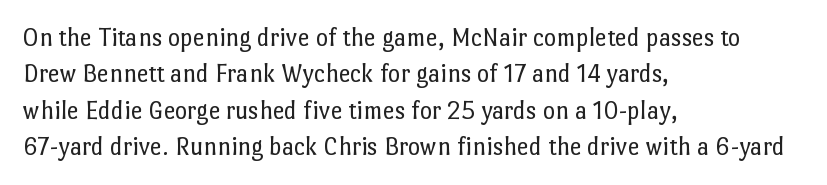
{"italic": "no", "bold": "no", "underline": "no", "align": "left", "line_spacing": "normal", "line_spacing_ratio": 1.4, "letter_spacing": "normal", "letter_spacing_em": 0.0, "glyph_px": 26}
